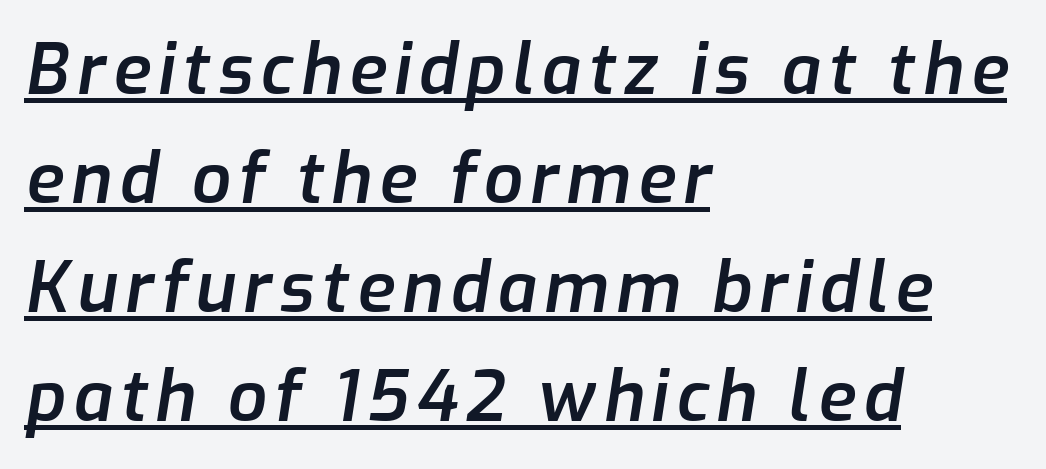
The image shows 69 px semibold type, italic (leaning right); set left-aligned, normal line spacing (1.58x), underlined; low stroke contrast and a medium x-height.
